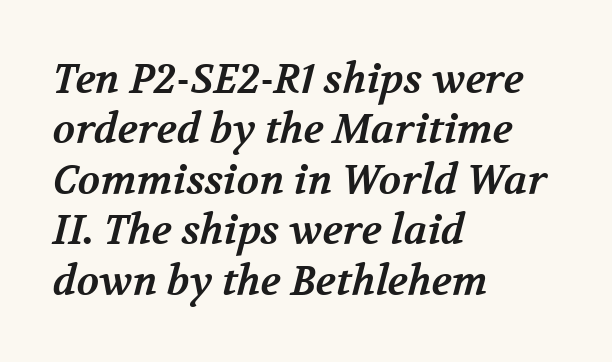
Q: Is the text bold? A: Yes.
Q: Is the typeface a serif or a sans-serif typeface? A: Serif.
Q: Is the text underlined? A: No.
Q: How is the paragraph aligned? A: Left-aligned.
Q: Is the spacing between letters normal or unusually wide? A: Normal.
Q: Width (condensed, normal, or wide)? A: Normal.
Q: Stroke contrast? A: Medium.
Q: x-height? A: Medium.
Q: Monospaced? A: No.
